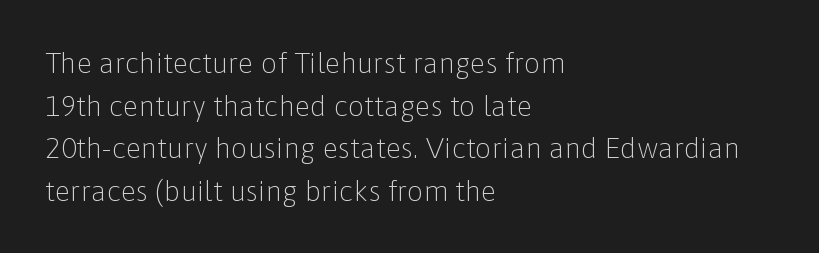
{"serif": "no", "italic": "no", "bold": "no", "weight": "light", "width": "normal", "stroke_contrast": "low", "x_height": "medium", "monospaced": "no", "underline": "no", "align": "left", "line_spacing": "normal", "line_spacing_ratio": 1.47, "letter_spacing": "normal", "letter_spacing_em": 0.0, "glyph_px": 29}
